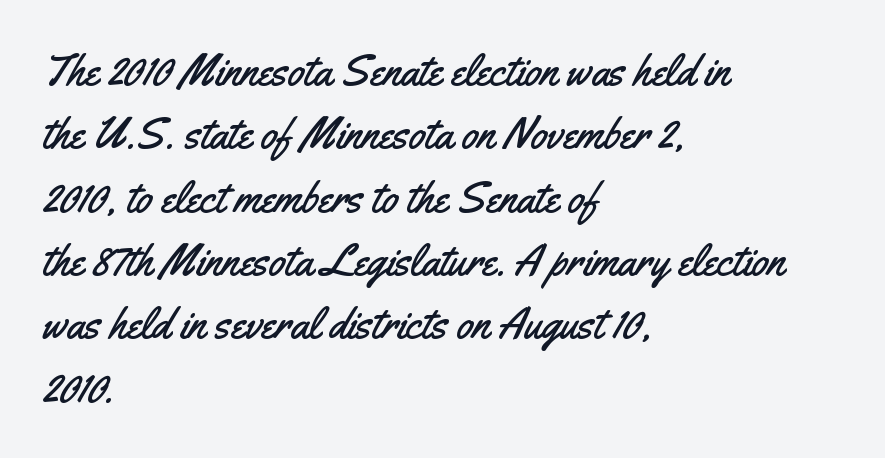
The image shows 44 px condensed sans-serif type; set left-aligned, normal line spacing (1.44x), normal letter spacing, not underlined; medium stroke contrast and a small x-height.
